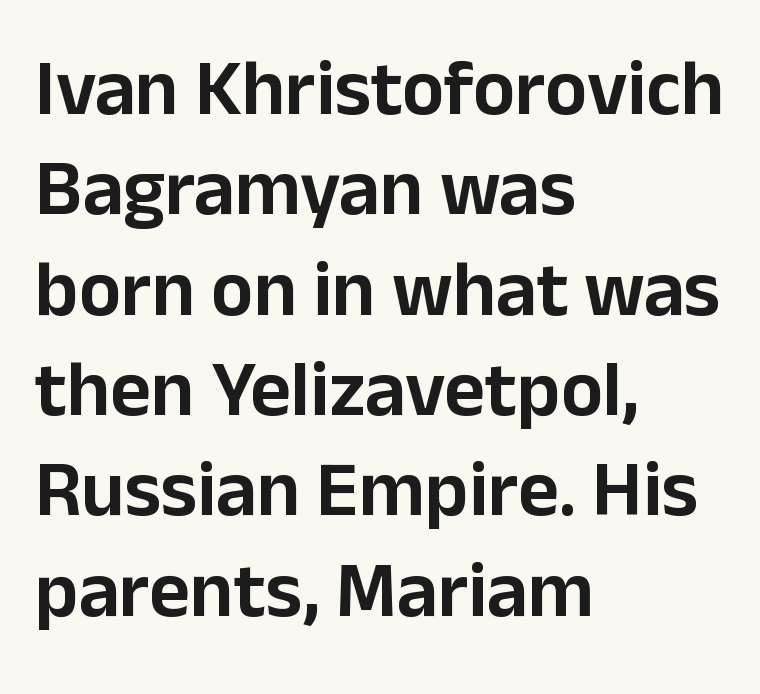
Compared with typical body copy, the letter spacing here is the same. Vertical strokes here are truly vertical. Stroke terminals: plain, sans-serif. You could not count columns in this text — the font is proportionally spaced. The setting favours the left margin, as ordinary paragraphs usually do.
